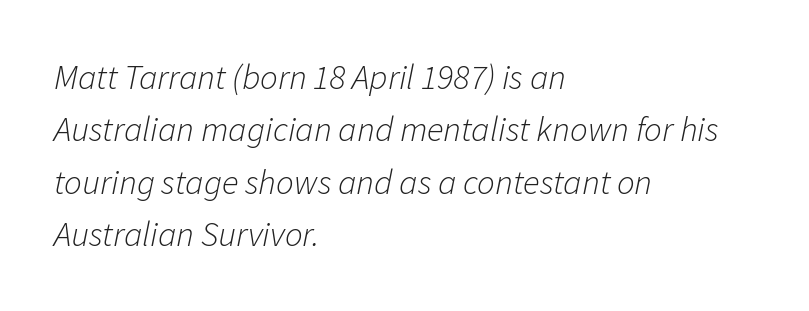
{"italic": "yes", "lean": "right", "slant_degrees": 11, "bold": "no", "weight": "light", "width": "normal", "stroke_contrast": "low", "x_height": "medium", "monospaced": "no", "underline": "no", "align": "left", "line_spacing": "normal", "line_spacing_ratio": 1.5, "letter_spacing": "normal", "letter_spacing_em": 0.0, "glyph_px": 35}
